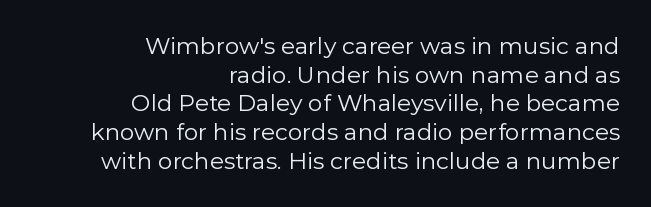
Q: Is the text bold? A: No.
Q: Is the text italic (slanted)? A: No, it is upright.
Q: Is the text underlined? A: No.
Q: How is the paragraph aligned? A: Right-aligned.
Q: Is the spacing between letters normal or unusually wide? A: Normal.
Q: Is the spacing between lines tight, normal or loose? A: Normal.
